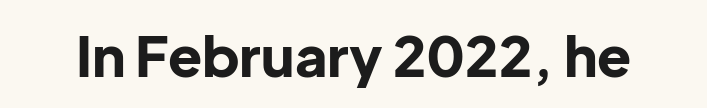
These lines carry a lot of weight — the face is fully bold. Plain, unruled lines of type. Spacing between characters is what you'd get straight out of the box. Style check: upright. These lines are rendered in a variable-pitch font. The typeface chosen for these lines omits serifs.
